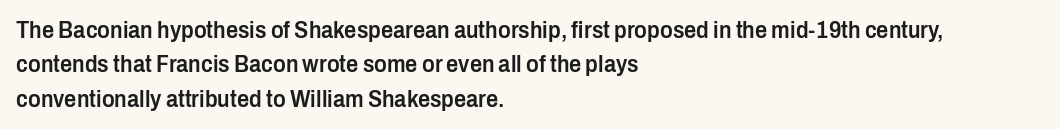
Q: Is the text bold? A: Semi-bold.
Q: Is the text italic (slanted)? A: No, it is upright.
Q: Is the text underlined? A: No.
Q: How is the paragraph aligned? A: Left-aligned.
Q: Is the spacing between letters normal or unusually wide? A: Normal.
Q: Is the spacing between lines tight, normal or loose? A: Normal.
